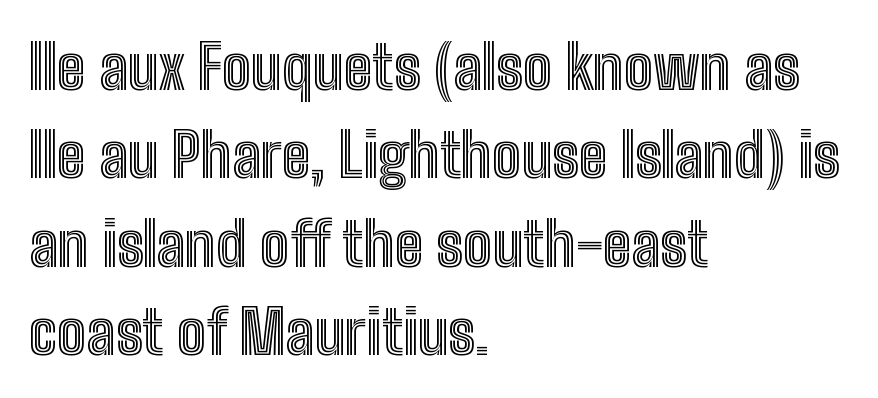
Q: Is the text italic (slanted)? A: No, it is upright.
Q: Is the text underlined? A: No.
Q: How is the paragraph aligned? A: Left-aligned.
Q: Is the spacing between letters normal or unusually wide? A: Normal.
Q: Is the spacing between lines tight, normal or loose? A: Normal.
Q: Width (condensed, normal, or wide)? A: Condensed.
Q: x-height? A: Medium.
Q: Monospaced? A: No.
